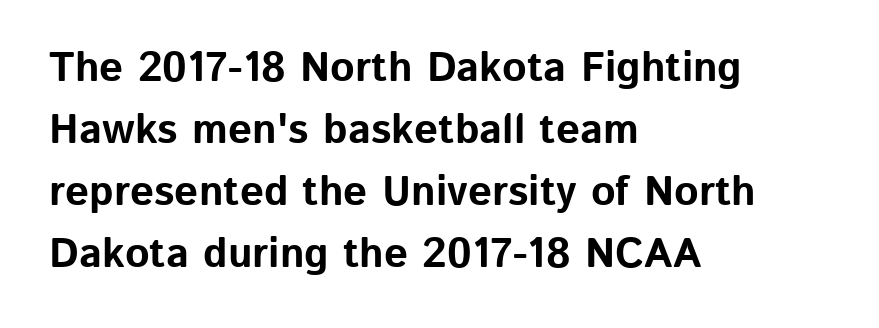
The image shows 42 px bold sans-serif type, upright; set left-aligned, normal line spacing (1.48x), normal letter spacing, not underlined; low stroke contrast and a medium x-height.
